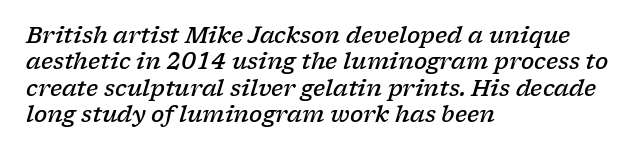
Q: Is the text bold? A: Semi-bold.
Q: Is the text italic (slanted)? A: Yes, it leans right by about 17 degrees.
Q: Is the text underlined? A: No.
Q: How is the paragraph aligned? A: Left-aligned.
Q: Is the spacing between letters normal or unusually wide? A: Normal.
